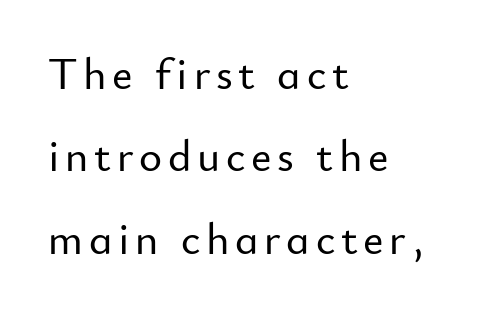
The space beneath each line is pristine and unruled. Short and long lines alike share a common starting point at left. Is this a fixed-width face? No — the glyphs have proportional, varying widths. The passage shown is typeset with a sans-serif family.
